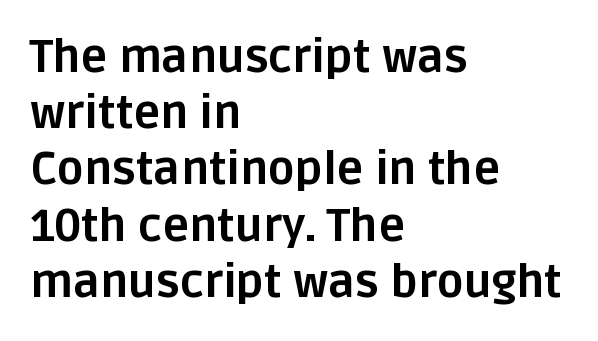
The image shows 45 px bold sans-serif type, upright; set left-aligned, normal line spacing (1.25x), normal letter spacing, not underlined; low stroke contrast and a large x-height.
